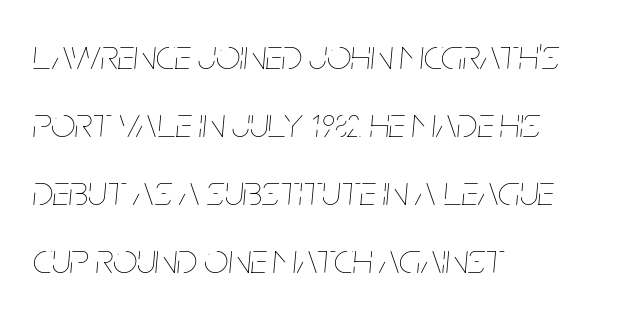
Compared with ordinary roman type, these characters are visibly tilted. You could not count columns in this text — the font is proportionally spaced. The block of text has a typical density, with ordinary space between rows. The letterforms sit at book weight or below.
